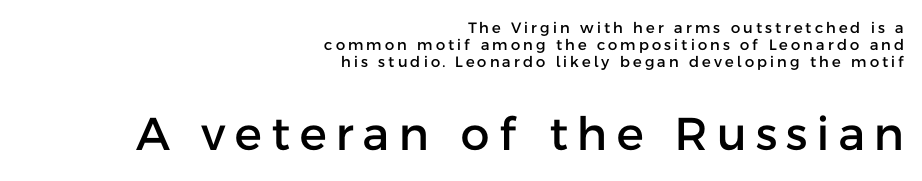
Q: Is the text italic (slanted)? A: No, it is upright.
Q: Is the typeface a serif or a sans-serif typeface? A: Sans-serif.
Q: Is the text underlined? A: No.
Q: How is the paragraph aligned? A: Right-aligned.
Q: Is the spacing between letters normal or unusually wide? A: Unusually wide.
Q: Is the spacing between lines tight, normal or loose? A: Tight.
Q: Which block of text is set in a larger size, the first (top) or the second (bottom)? A: The second (bottom) one.
Q: Width (condensed, normal, or wide)? A: Normal.
Q: Stroke contrast? A: Low.
Q: x-height? A: Medium.
Q: Monospaced? A: No.
